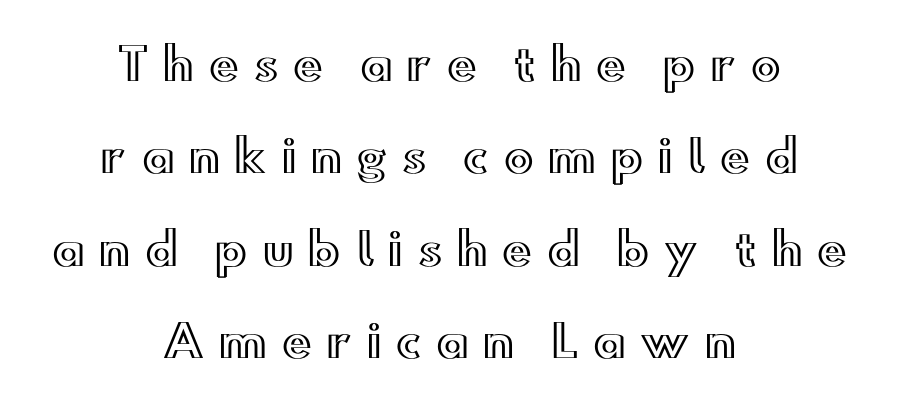
The image shows 44 px wide type, upright; set centered, loose line spacing (2.1x), unusually wide letter spacing (+0.34 em), not underlined; a small x-height.
